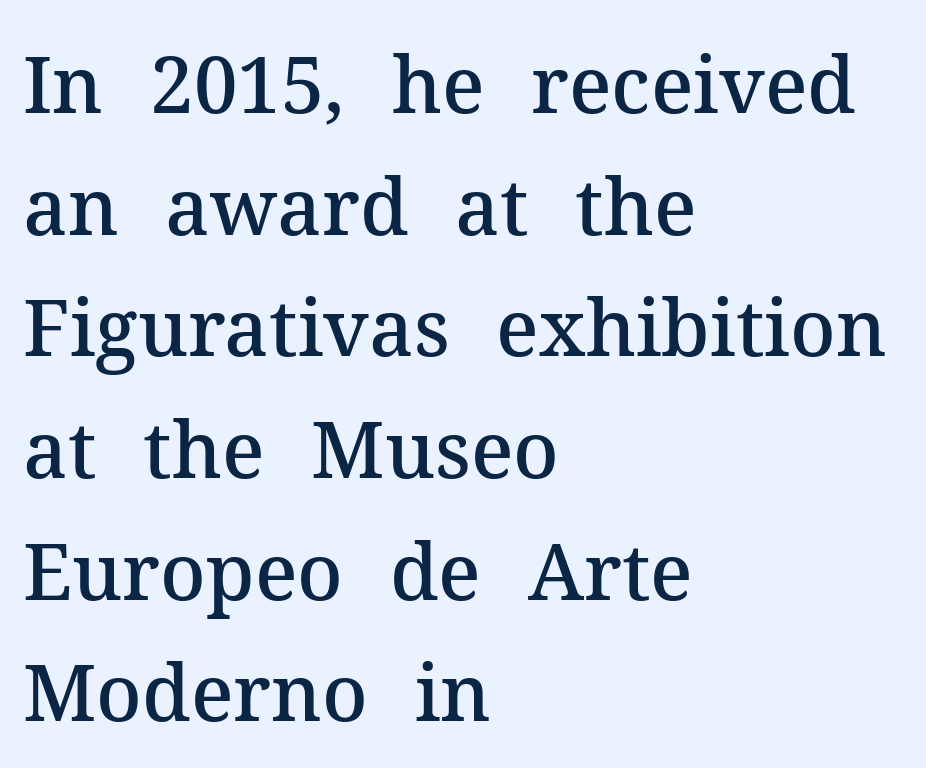
{"serif": "yes", "italic": "no", "bold": "semi", "weight": "semibold", "width": "normal", "stroke_contrast": "medium", "x_height": "medium", "monospaced": "no", "underline": "no", "align": "left", "line_spacing": "normal", "line_spacing_ratio": 1.56, "letter_spacing": "normal", "letter_spacing_em": 0.0, "glyph_px": 78}
